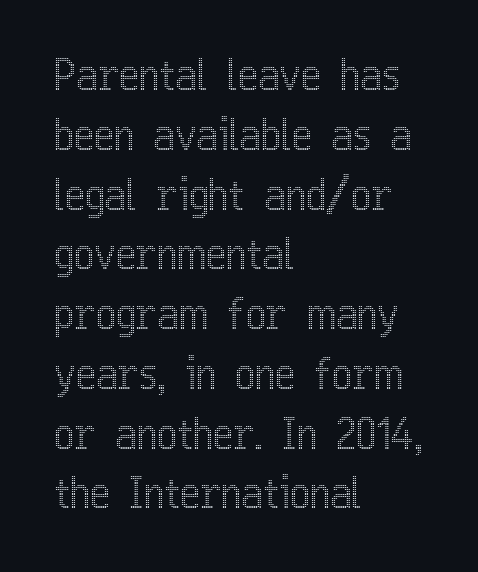
{"italic": "no", "width": "condensed", "x_height": "medium", "monospaced": "no", "underline": "no", "align": "left", "line_spacing": "normal", "line_spacing_ratio": 1.39, "letter_spacing": "normal", "letter_spacing_em": 0.0, "glyph_px": 43}
